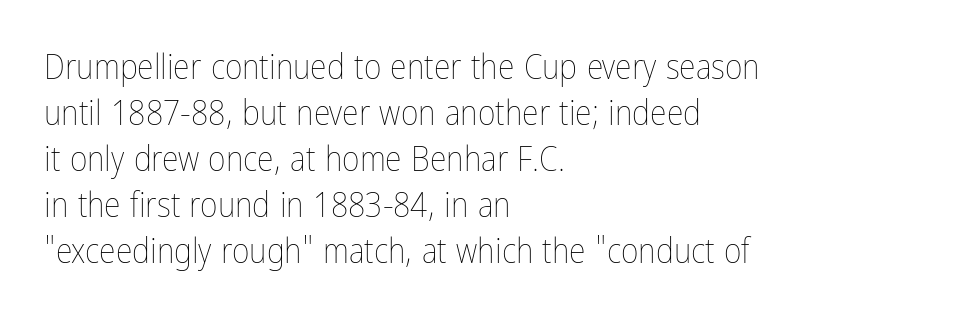
Q: Is the text bold? A: No.
Q: Is the text italic (slanted)? A: No, it is upright.
Q: Is the text underlined? A: No.
Q: How is the paragraph aligned? A: Left-aligned.
Q: Is the spacing between letters normal or unusually wide? A: Normal.
Q: Is the spacing between lines tight, normal or loose? A: Normal.
Q: Width (condensed, normal, or wide)? A: Condensed.
Q: Stroke contrast? A: Low.
Q: x-height? A: Medium.
Q: Monospaced? A: No.
